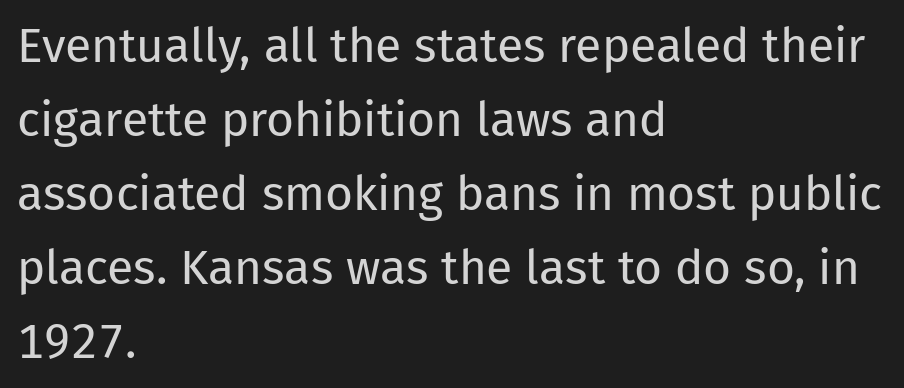
{"serif": "no", "italic": "no", "bold": "no", "weight": "regular", "width": "normal", "stroke_contrast": "low", "x_height": "medium", "monospaced": "no", "underline": "no", "align": "left", "line_spacing": "normal", "line_spacing_ratio": 1.54, "letter_spacing": "normal", "letter_spacing_em": 0.0, "glyph_px": 48}
